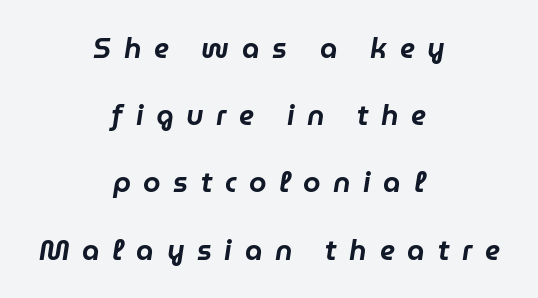
The image shows 28 px text type, italic (leaning right); set centered, loose line spacing (2.4x), unusually wide letter spacing (+0.45 em), not underlined; low stroke contrast and a medium x-height.
